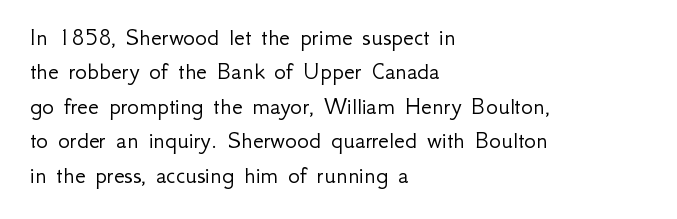
The image shows 25 px text type, upright; set left-aligned, normal line spacing (1.38x), normal letter spacing, not underlined.
